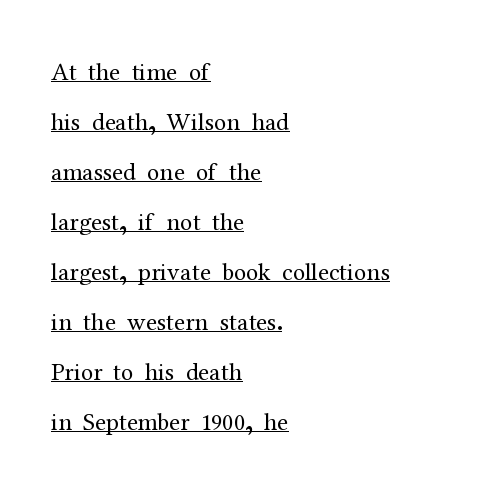
Q: Is the text bold? A: No.
Q: Is the text italic (slanted)? A: No, it is upright.
Q: Is the text underlined? A: Yes.
Q: How is the paragraph aligned? A: Left-aligned.
Q: Is the spacing between letters normal or unusually wide? A: Normal.
Q: Is the spacing between lines tight, normal or loose? A: Loose.
